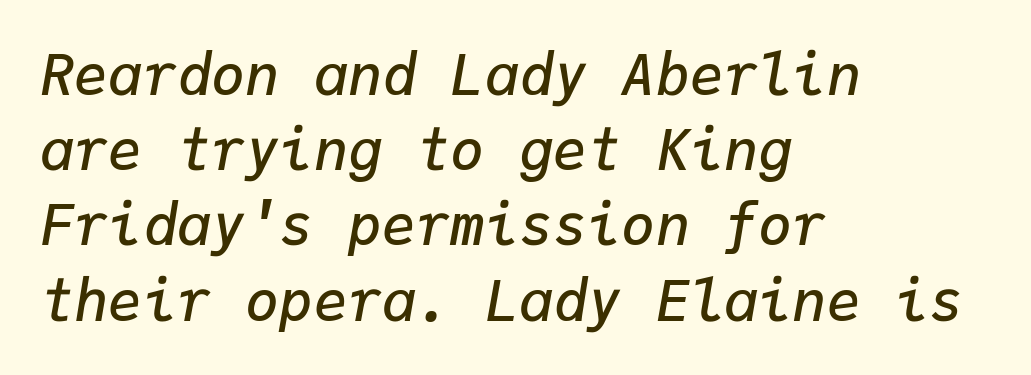
The image shows 57 px semibold type, italic (leaning right), monospaced; set left-aligned, normal line spacing (1.32x), normal letter spacing, not underlined; low stroke contrast and a medium x-height.
